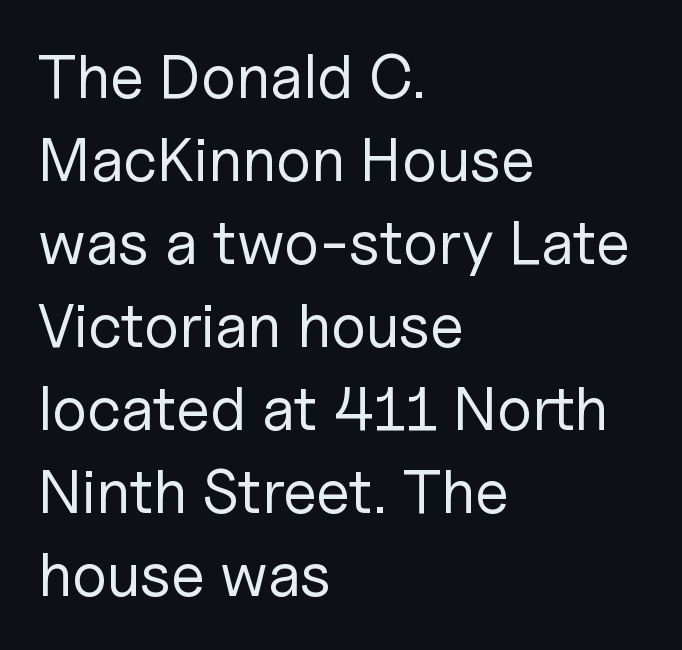
{"serif": "no", "italic": "no", "bold": "no", "weight": "regular", "width": "normal", "stroke_contrast": "low", "x_height": "medium", "monospaced": "no", "underline": "no", "align": "left", "line_spacing": "normal", "line_spacing_ratio": 1.34, "letter_spacing": "normal", "letter_spacing_em": 0.0, "glyph_px": 62}
